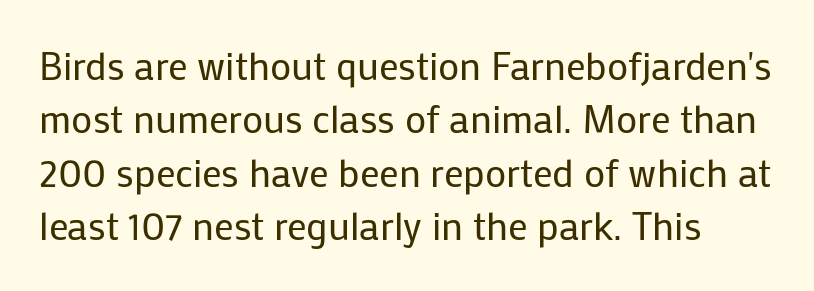
{"serif": "no", "italic": "no", "bold": "no", "weight": "regular", "width": "normal", "stroke_contrast": "low", "x_height": "medium", "monospaced": "no", "underline": "no", "align": "left", "line_spacing": "normal", "line_spacing_ratio": 1.37, "letter_spacing": "normal", "letter_spacing_em": 0.0, "glyph_px": 39}
